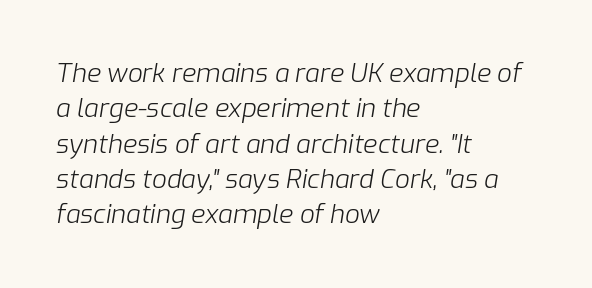
Horizontal alignment here is leftward, the default for most running prose. Does extra space separate the letters? No, they use regular spacing. Notice how the stems are inclined rather than vertical — that's the hallmark of italics. This rendering features lettering with no underline. Heaviness? Minimal to ordinary, like unemphasized prose. Summary of vertical rhythm: regular, with standard interline spacing.
